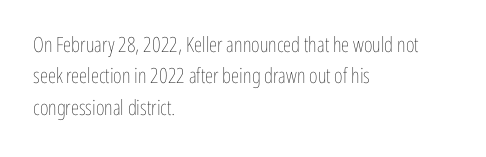
{"italic": "no", "bold": "no", "underline": "no", "align": "left", "line_spacing": "normal", "line_spacing_ratio": 1.5, "letter_spacing": "normal", "letter_spacing_em": 0.0, "glyph_px": 21}
